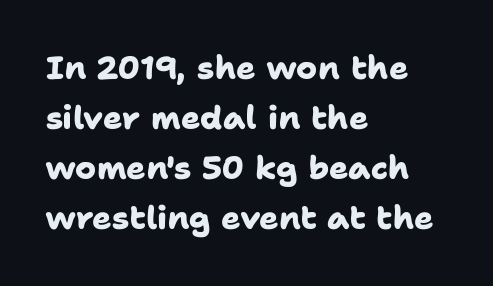
Q: Is the text bold? A: Yes.
Q: Is the typeface a serif or a sans-serif typeface? A: Sans-serif.
Q: Is the text underlined? A: No.
Q: How is the paragraph aligned? A: Left-aligned.
Q: Is the spacing between letters normal or unusually wide? A: Normal.
Q: Is the spacing between lines tight, normal or loose? A: Normal.
Q: Width (condensed, normal, or wide)? A: Normal.
Q: Stroke contrast? A: Low.
Q: x-height? A: Medium.
Q: Monospaced? A: No.
